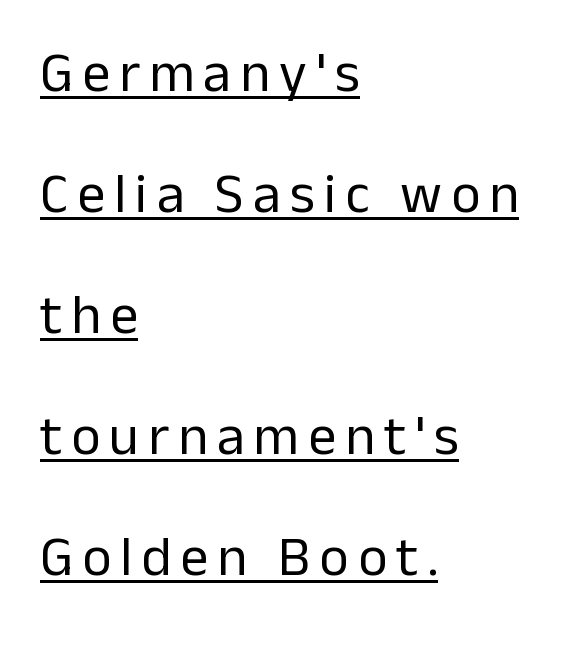
Stems and bowls with no extra thickness — not bold. The type family on display is of the sans-serif kind. Quick note: interline space is abundant. Horizontal alignment here is leftward, the default for most running prose. Varying glyph widths throughout — classic text-font behaviour.
